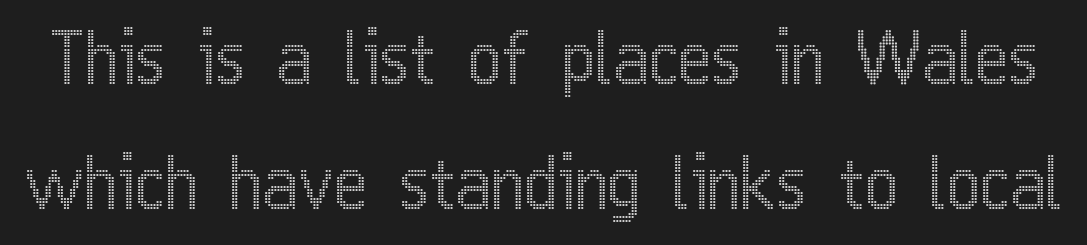
Q: Is the text italic (slanted)? A: No, it is upright.
Q: Is the text underlined? A: No.
Q: Is the spacing between letters normal or unusually wide? A: Normal.
Q: Width (condensed, normal, or wide)? A: Condensed.
Q: x-height? A: Medium.
Q: Monospaced? A: No.
